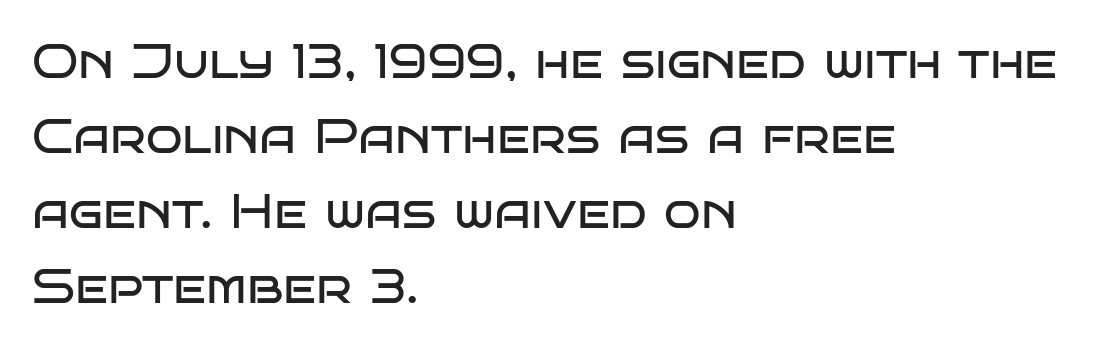
Q: Is the text bold? A: No.
Q: Is the text italic (slanted)? A: No, it is upright.
Q: Is the typeface a serif or a sans-serif typeface? A: Sans-serif.
Q: Is the text underlined? A: No.
Q: How is the paragraph aligned? A: Left-aligned.
Q: Is the spacing between letters normal or unusually wide? A: Normal.
Q: Is the spacing between lines tight, normal or loose? A: Normal.
Q: Width (condensed, normal, or wide)? A: Wide.
Q: Stroke contrast? A: Low.
Q: x-height? A: Large.
Q: Monospaced? A: No.
